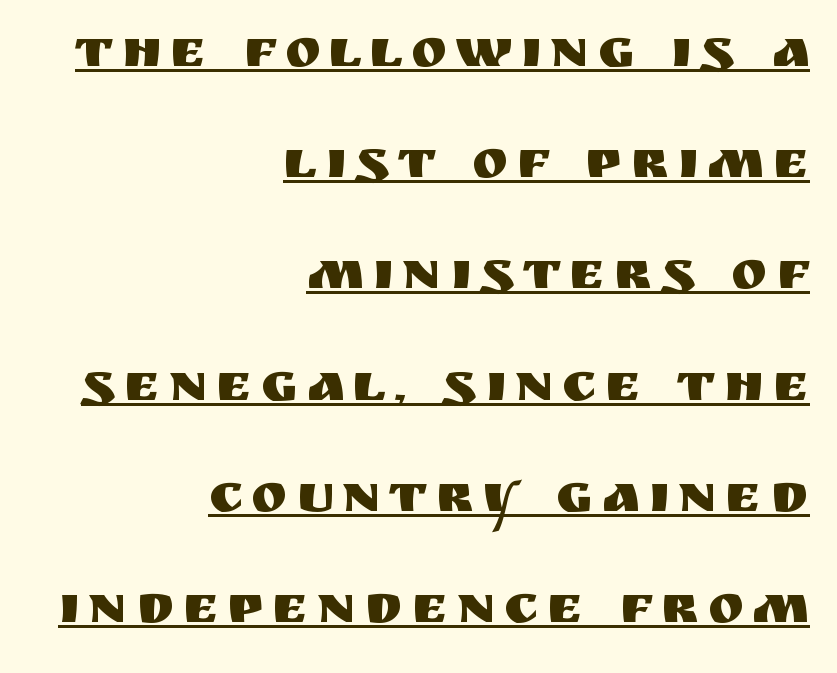
The image shows 54 px sans-serif type, upright; set right-aligned, loose line spacing (2.06x), underlined; medium stroke contrast and a large x-height.
